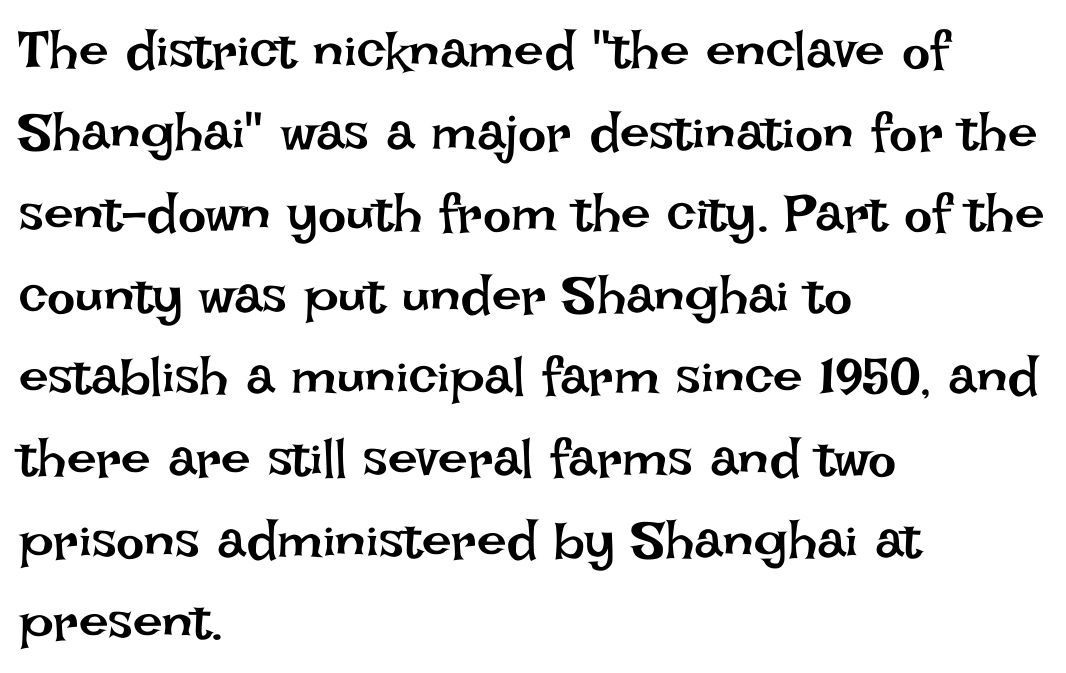
{"italic": "no", "bold": "no", "weight": "regular", "width": "normal", "stroke_contrast": "low", "x_height": "large", "monospaced": "no", "underline": "no", "align": "left", "line_spacing": "normal", "line_spacing_ratio": 1.54, "letter_spacing": "normal", "letter_spacing_em": 0.0, "glyph_px": 53}
